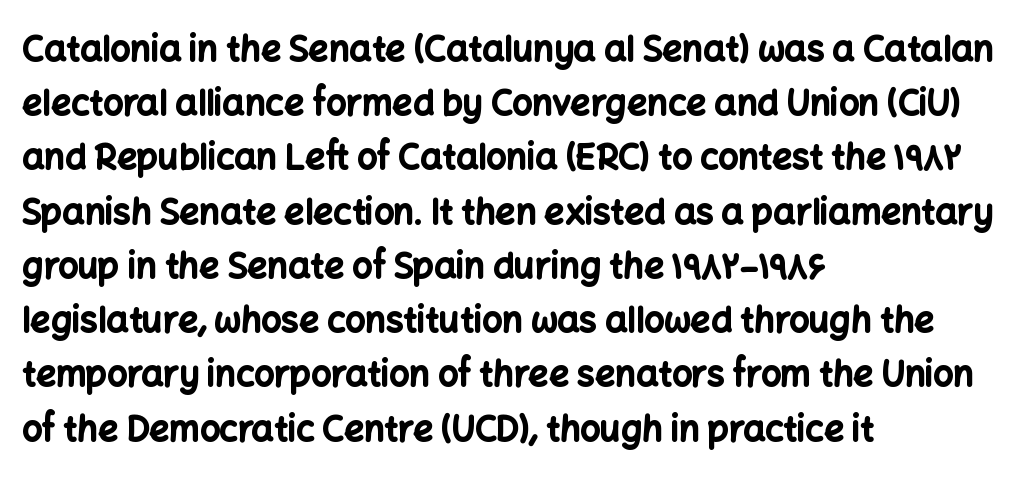
The image shows 35 px bold sans-serif type, upright; set left-aligned, normal line spacing (1.55x), normal letter spacing, not underlined; low stroke contrast and a medium x-height.
